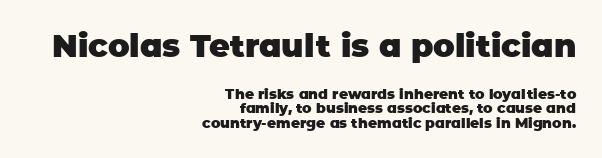
Q: Is the text bold? A: Yes.
Q: Is the text italic (slanted)? A: No, it is upright.
Q: Is the typeface a serif or a sans-serif typeface? A: Sans-serif.
Q: Is the text underlined? A: No.
Q: How is the paragraph aligned? A: Right-aligned.
Q: Is the spacing between letters normal or unusually wide? A: Normal.
Q: Is the spacing between lines tight, normal or loose? A: Tight.
Q: Which block of text is set in a larger size, the first (top) or the second (bottom)? A: The first (top) one.
Q: Width (condensed, normal, or wide)? A: Normal.
Q: Stroke contrast? A: Low.
Q: x-height? A: Large.
Q: Monospaced? A: No.
